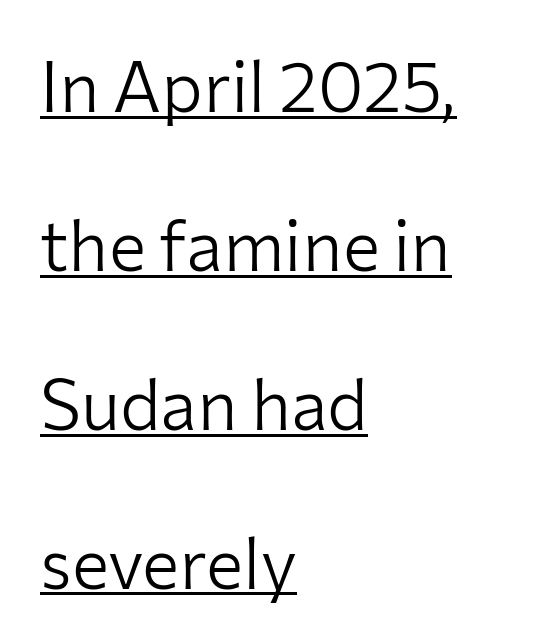
The image shows 70 px light sans-serif type, upright; set left-aligned, loose line spacing (2.27x), normal letter spacing, underlined; low stroke contrast and a medium x-height.
